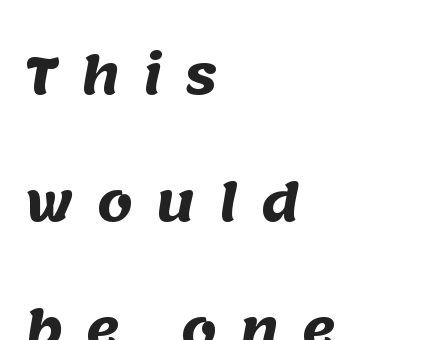
Q: Is the text bold? A: Yes.
Q: Is the typeface a serif or a sans-serif typeface? A: Sans-serif.
Q: Is the text underlined? A: No.
Q: How is the paragraph aligned? A: Left-aligned.
Q: Is the spacing between letters normal or unusually wide? A: Unusually wide.
Q: Is the spacing between lines tight, normal or loose? A: Loose.
Q: Width (condensed, normal, or wide)? A: Normal.
Q: Stroke contrast? A: Medium.
Q: x-height? A: Large.
Q: Monospaced? A: No.
